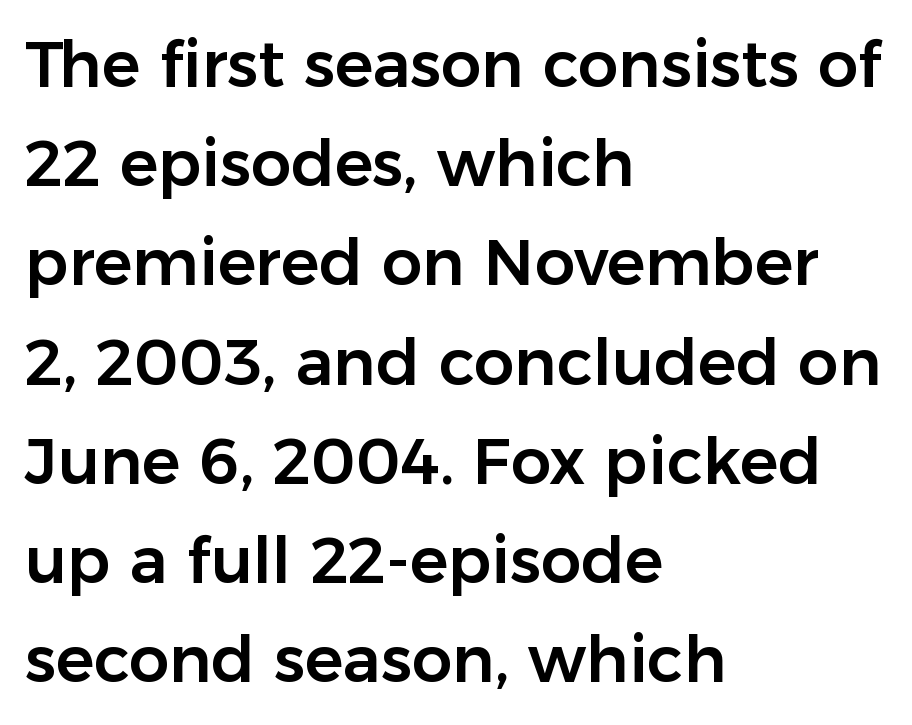
{"serif": "no", "italic": "no", "width": "normal", "stroke_contrast": "low", "x_height": "medium", "monospaced": "no", "underline": "no", "align": "left", "line_spacing": "normal", "line_spacing_ratio": 1.55, "letter_spacing": "normal", "letter_spacing_em": 0.0, "glyph_px": 64}
